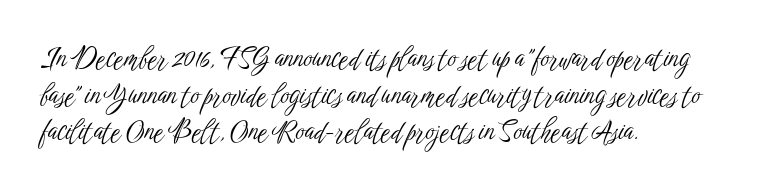
Q: Is the text bold? A: No.
Q: Is the text italic (slanted)? A: Yes.
Q: Is the text underlined? A: No.
Q: How is the paragraph aligned? A: Left-aligned.
Q: Is the spacing between letters normal or unusually wide? A: Normal.
Q: Is the spacing between lines tight, normal or loose? A: Normal.
